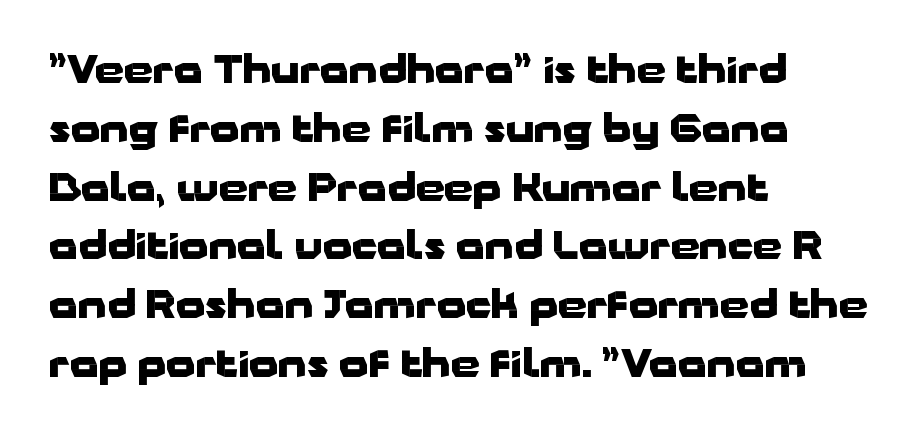
The image shows 37 px heavy, wide sans-serif type, upright; set left-aligned, normal line spacing (1.59x), normal letter spacing, not underlined; low stroke contrast and a medium x-height.
